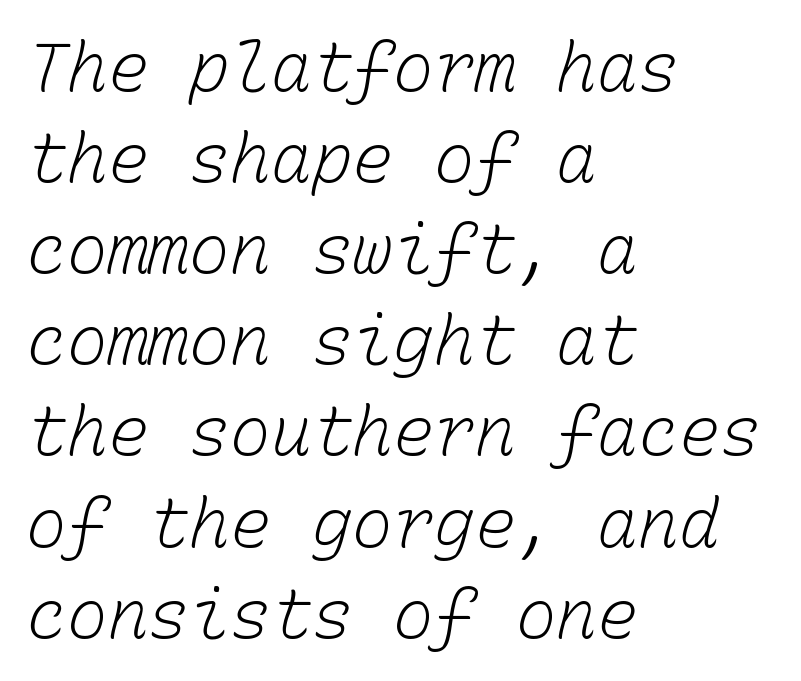
This sample is left-justified, so line endings fall wherever the words run out. Spacing between characters is what you'd get straight out of the box. No word sits above an underline. Every character here occupies the same horizontal width, giving the sample a typewriter-like rhythm. This block has exactly the height ordinary leading produces. The font is comparable to plain body text, perhaps lighter.
